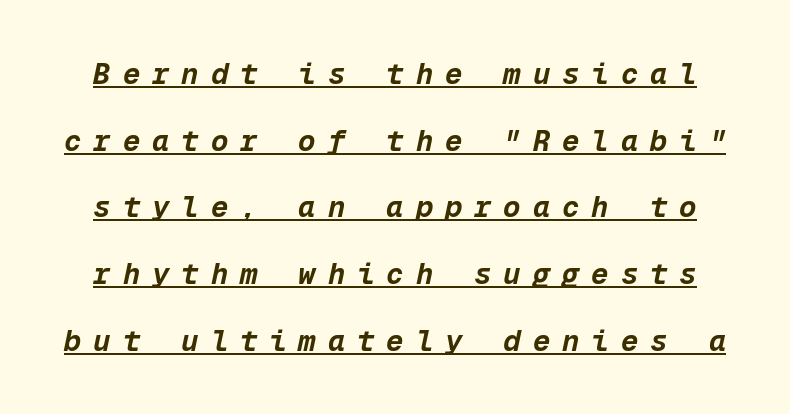
{"italic": "yes", "lean": "right", "slant_degrees": 12, "bold": "yes", "weight": "bold", "width": "normal", "stroke_contrast": "low", "x_height": "medium", "monospaced": "yes", "underline": "yes", "line_spacing": "loose", "line_spacing_ratio": 2.3, "letter_spacing": "wide", "letter_spacing_em": 0.41, "glyph_px": 29}
